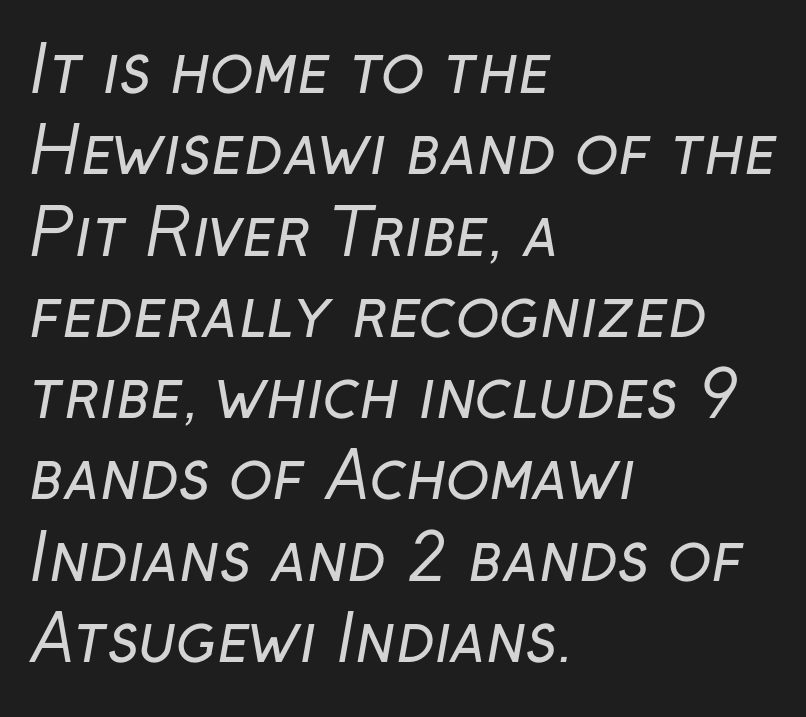
{"serif": "no", "bold": "no", "weight": "regular", "width": "normal", "stroke_contrast": "low", "x_height": "medium", "monospaced": "no", "underline": "no", "align": "left", "line_spacing": "normal", "line_spacing_ratio": 1.27, "letter_spacing": "normal", "letter_spacing_em": 0.0, "glyph_px": 64}
